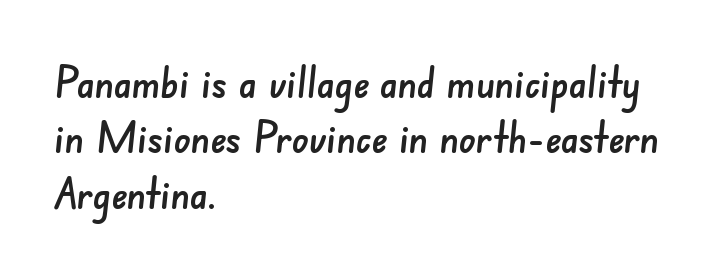
Q: Is the typeface a serif or a sans-serif typeface? A: Sans-serif.
Q: Is the text underlined? A: No.
Q: How is the paragraph aligned? A: Left-aligned.
Q: Is the spacing between letters normal or unusually wide? A: Normal.
Q: Is the spacing between lines tight, normal or loose? A: Normal.
Q: Width (condensed, normal, or wide)? A: Normal.
Q: Stroke contrast? A: Low.
Q: x-height? A: Small.
Q: Monospaced? A: No.
